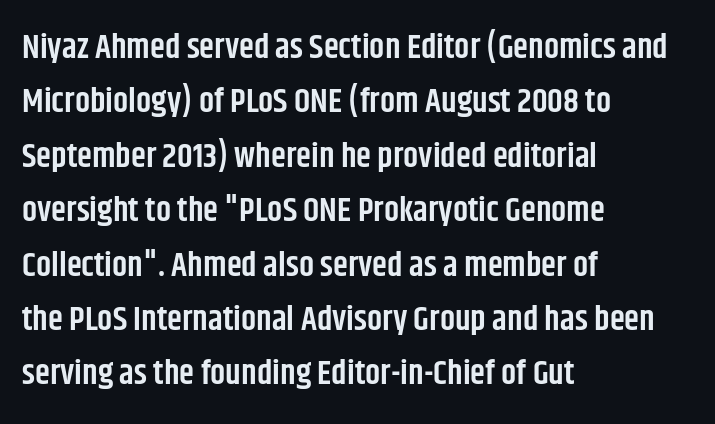
{"serif": "no", "italic": "no", "bold": "semi", "weight": "semibold", "width": "condensed", "stroke_contrast": "low", "x_height": "large", "monospaced": "no", "underline": "no", "align": "left", "line_spacing": "normal", "line_spacing_ratio": 1.6, "letter_spacing": "normal", "letter_spacing_em": 0.0, "glyph_px": 34}
